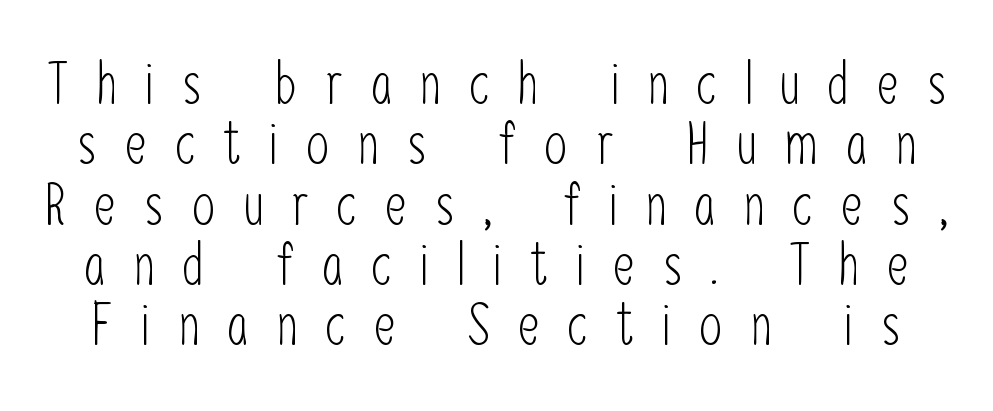
If you measured baseline to baseline, you'd find a short distance. Honestly, the letter spacing is so wide it's the main thing you notice. These lines are rendered in a variable-pitch font. Unlike a traditional serif, this face leaves its strokes unadorned. This is not heavy type; no bold has been used.
